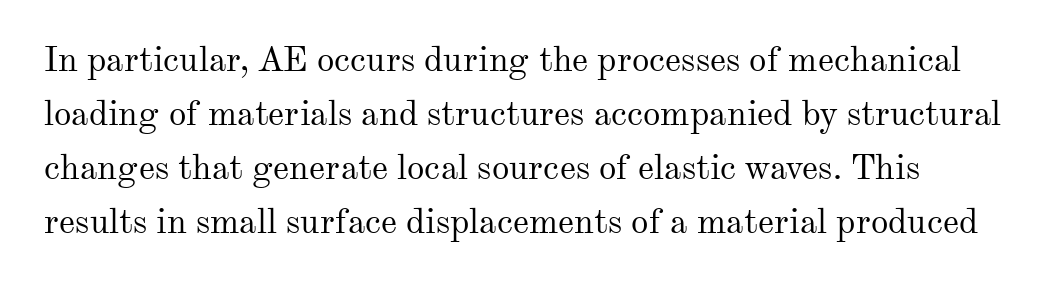
Q: Is the text bold? A: No.
Q: Is the text italic (slanted)? A: No, it is upright.
Q: Is the typeface a serif or a sans-serif typeface? A: Serif.
Q: Is the text underlined? A: No.
Q: Is the spacing between letters normal or unusually wide? A: Normal.
Q: Is the spacing between lines tight, normal or loose? A: Normal.
Q: Width (condensed, normal, or wide)? A: Normal.
Q: Stroke contrast? A: Medium.
Q: x-height? A: Small.
Q: Monospaced? A: No.
